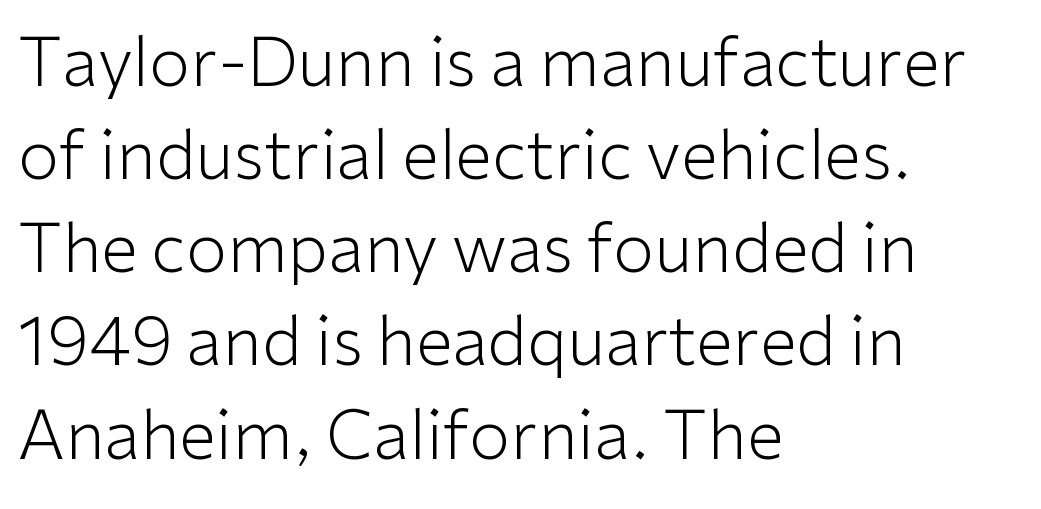
{"serif": "no", "italic": "no", "bold": "no", "weight": "light", "width": "normal", "stroke_contrast": "low", "x_height": "medium", "monospaced": "no", "underline": "no", "align": "left", "line_spacing": "normal", "line_spacing_ratio": 1.39, "letter_spacing": "normal", "letter_spacing_em": 0.0, "glyph_px": 67}
